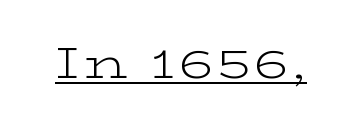
{"serif": "yes", "italic": "no", "bold": "no", "weight": "light", "width": "wide", "stroke_contrast": "low", "x_height": "medium", "monospaced": "no", "underline": "yes", "glyph_px": 43}
